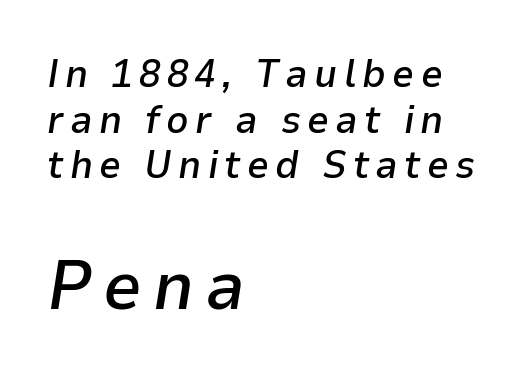
{"italic": "yes", "lean": "right", "slant_degrees": 9, "bold": "semi", "weight": "semibold", "width": "normal", "stroke_contrast": "low", "x_height": "medium", "monospaced": "no", "underline": "no", "align": "left", "line_spacing_ratio": 1.17, "larger_block": "second", "size_ratio": 1.77, "glyph_px": 69}
